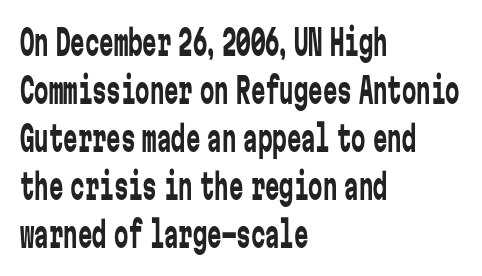
Q: Is the text bold? A: No.
Q: Is the text italic (slanted)? A: No, it is upright.
Q: Is the typeface a serif or a sans-serif typeface? A: Sans-serif.
Q: Is the text underlined? A: No.
Q: How is the paragraph aligned? A: Left-aligned.
Q: Is the spacing between letters normal or unusually wide? A: Normal.
Q: Is the spacing between lines tight, normal or loose? A: Normal.
Q: Width (condensed, normal, or wide)? A: Condensed.
Q: Stroke contrast? A: Low.
Q: x-height? A: Medium.
Q: Monospaced? A: Yes.
